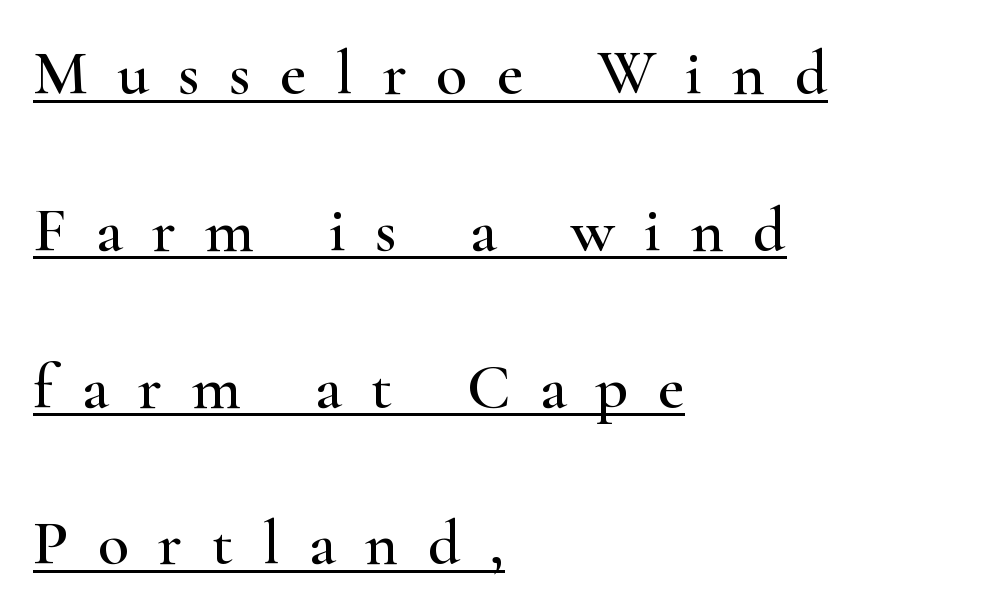
Q: Is the text italic (slanted)? A: No, it is upright.
Q: Is the typeface a serif or a sans-serif typeface? A: Serif.
Q: Is the text underlined? A: Yes.
Q: How is the paragraph aligned? A: Left-aligned.
Q: Is the spacing between letters normal or unusually wide? A: Unusually wide.
Q: Is the spacing between lines tight, normal or loose? A: Loose.
Q: Width (condensed, normal, or wide)? A: Wide.
Q: Stroke contrast? A: High.
Q: x-height? A: Small.
Q: Monospaced? A: No.
